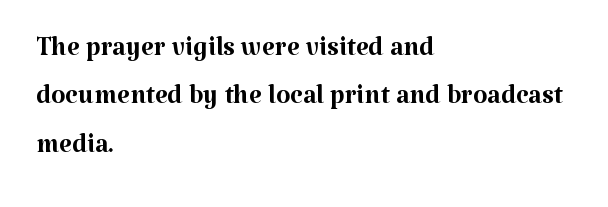
Q: Is the text bold? A: No.
Q: Is the text italic (slanted)? A: No, it is upright.
Q: Is the typeface a serif or a sans-serif typeface? A: Serif.
Q: Is the text underlined? A: No.
Q: How is the paragraph aligned? A: Left-aligned.
Q: Is the spacing between letters normal or unusually wide? A: Normal.
Q: Is the spacing between lines tight, normal or loose? A: Normal.
Q: Width (condensed, normal, or wide)? A: Normal.
Q: Stroke contrast? A: Medium.
Q: x-height? A: Medium.
Q: Monospaced? A: No.
